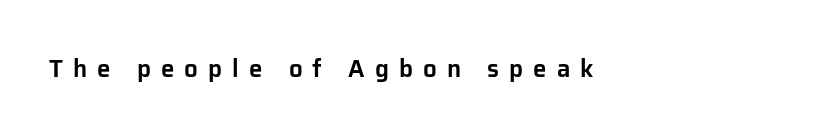
The image shows 24 px text type, upright; set unusually wide letter spacing (+0.42 em), not underlined.
